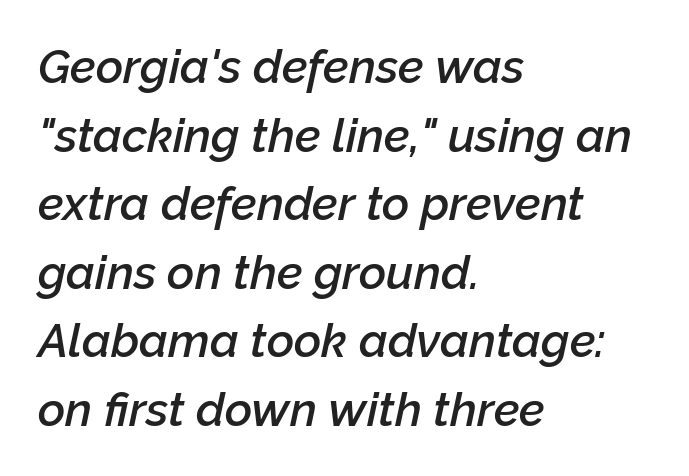
Q: Is the text bold? A: Semi-bold.
Q: Is the text italic (slanted)? A: Yes, it leans right by about 12 degrees.
Q: Is the text underlined? A: No.
Q: How is the paragraph aligned? A: Left-aligned.
Q: Is the spacing between letters normal or unusually wide? A: Normal.
Q: Is the spacing between lines tight, normal or loose? A: Normal.
Q: Width (condensed, normal, or wide)? A: Normal.
Q: Stroke contrast? A: Low.
Q: x-height? A: Medium.
Q: Monospaced? A: No.
